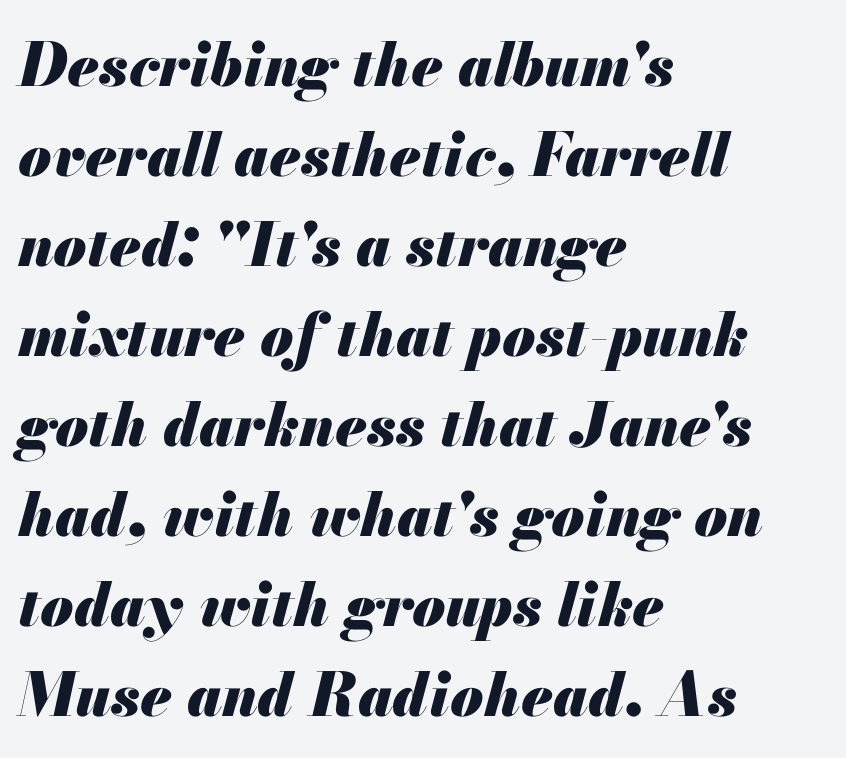
{"italic": "yes", "lean": "right", "slant_degrees": 13, "bold": "yes", "weight": "heavy", "width": "normal", "stroke_contrast": "medium", "x_height": "small", "monospaced": "no", "underline": "no", "align": "left", "line_spacing": "normal", "line_spacing_ratio": 1.5, "letter_spacing": "normal", "letter_spacing_em": 0.0, "glyph_px": 60}
